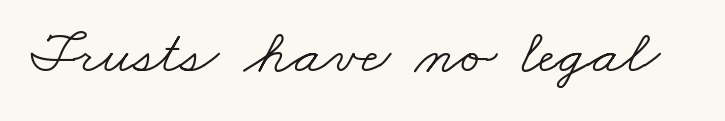
The image shows 62 px light, wide serif type; set normal letter spacing, not underlined; low stroke contrast and a small x-height.
